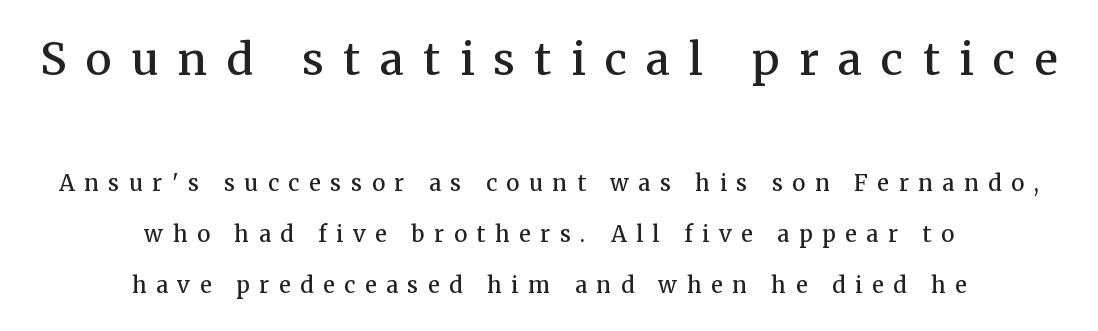
Q: Is the text bold? A: Semi-bold.
Q: Is the text italic (slanted)? A: No, it is upright.
Q: Is the typeface a serif or a sans-serif typeface? A: Serif.
Q: Is the text underlined? A: No.
Q: How is the paragraph aligned? A: Centered.
Q: Is the spacing between letters normal or unusually wide? A: Unusually wide.
Q: Is the spacing between lines tight, normal or loose? A: Loose.
Q: Which block of text is set in a larger size, the first (top) or the second (bottom)? A: The first (top) one.
Q: Width (condensed, normal, or wide)? A: Normal.
Q: Stroke contrast? A: Medium.
Q: x-height? A: Medium.
Q: Monospaced? A: No.
